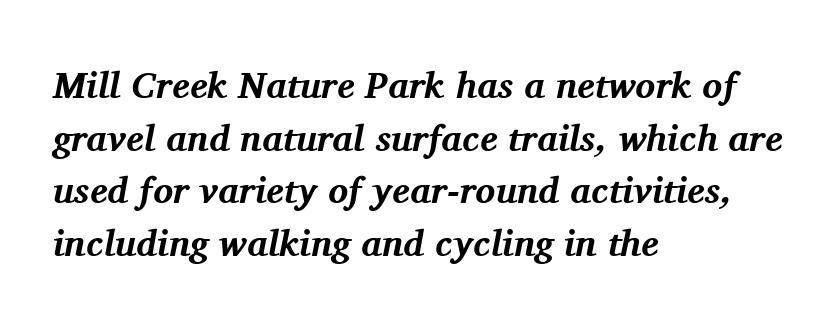
{"serif": "yes", "italic": "yes", "lean": "right", "slant_degrees": 11, "bold": "yes", "weight": "bold", "width": "normal", "stroke_contrast": "medium", "x_height": "medium", "monospaced": "no", "underline": "no", "align": "left", "line_spacing": "normal", "line_spacing_ratio": 1.42, "letter_spacing": "normal", "letter_spacing_em": 0.0, "glyph_px": 37}
